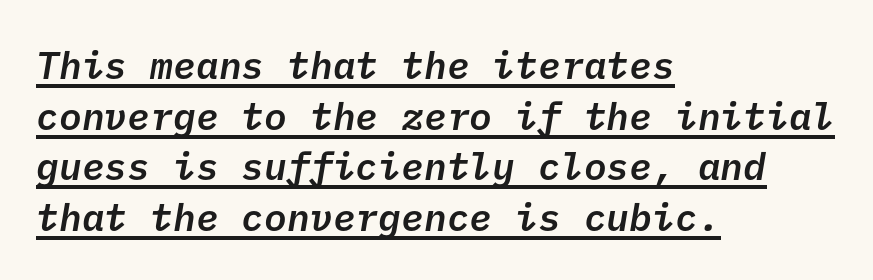
The image shows 38 px semibold sans-serif type; set left-aligned, normal line spacing (1.33x), normal letter spacing, underlined; low stroke contrast and a medium x-height.
